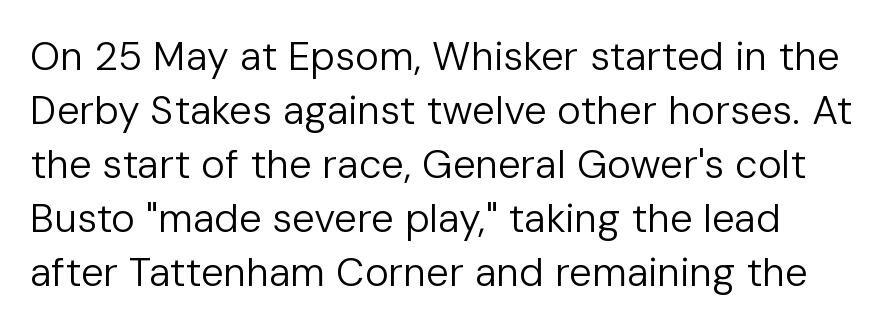
The image shows 40 px regular-weight sans-serif type, upright; set left-aligned, normal line spacing (1.35x), normal letter spacing, not underlined; low stroke contrast and a medium x-height.
